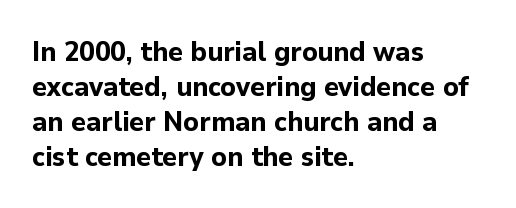
{"serif": "no", "italic": "no", "bold": "yes", "weight": "bold", "width": "normal", "stroke_contrast": "low", "x_height": "medium", "monospaced": "no", "underline": "no", "align": "left", "line_spacing": "normal", "line_spacing_ratio": 1.25, "letter_spacing": "normal", "letter_spacing_em": 0.0, "glyph_px": 28}
